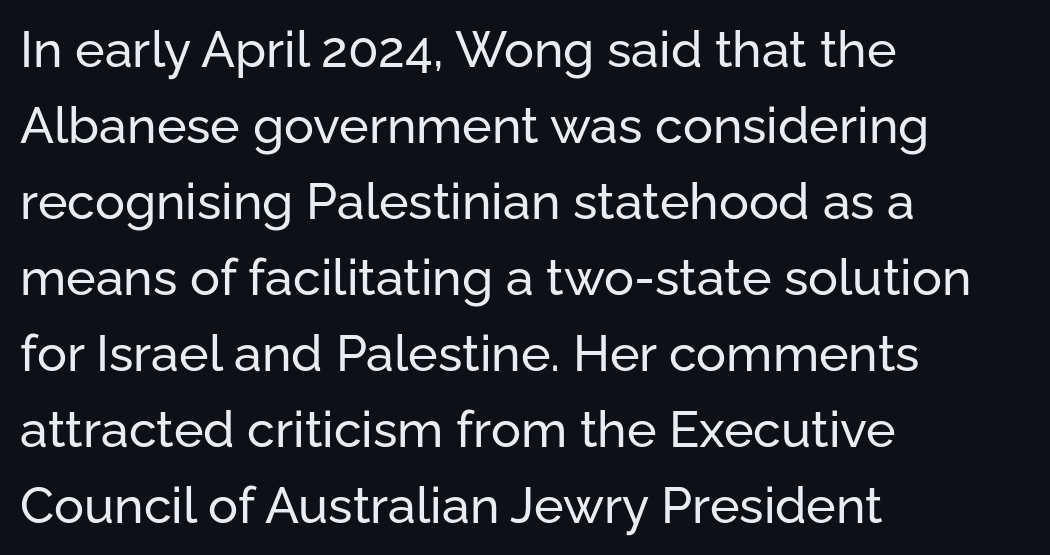
The image shows 50 px sans-serif type, upright; set left-aligned, normal line spacing (1.52x), normal letter spacing, not underlined; low stroke contrast and a medium x-height.
